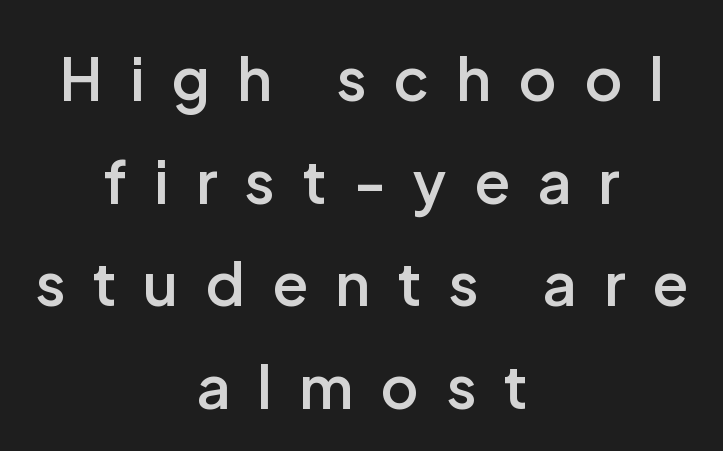
Emphasis by weight is partial: semibold. The characters display no serif detailing; their extremities are plain. The setting favours the middle, as headings and verse often do. How are the letters spaced? Widely, with obvious added tracking.
